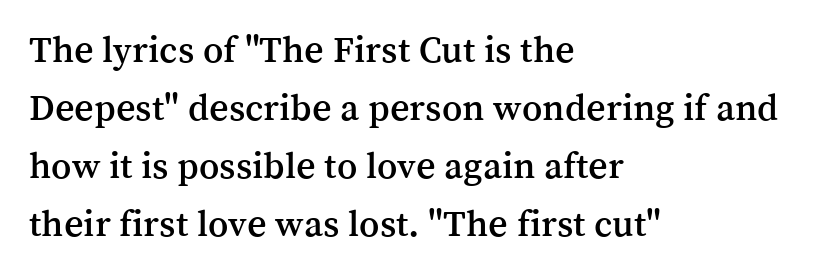
Q: Is the text italic (slanted)? A: No, it is upright.
Q: Is the typeface a serif or a sans-serif typeface? A: Serif.
Q: Is the text underlined? A: No.
Q: How is the paragraph aligned? A: Left-aligned.
Q: Is the spacing between letters normal or unusually wide? A: Normal.
Q: Is the spacing between lines tight, normal or loose? A: Normal.
Q: Width (condensed, normal, or wide)? A: Normal.
Q: Stroke contrast? A: Medium.
Q: x-height? A: Medium.
Q: Monospaced? A: No.
